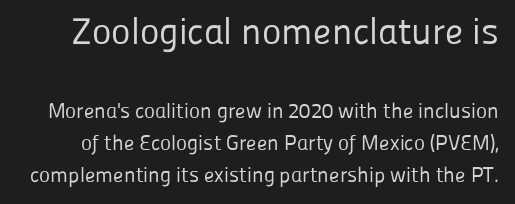
{"serif": "no", "italic": "no", "bold": "no", "weight": "regular", "width": "normal", "stroke_contrast": "low", "x_height": "medium", "monospaced": "no", "underline": "no", "line_spacing": "normal", "line_spacing_ratio": 1.52, "letter_spacing": "normal", "letter_spacing_em": 0.0, "larger_block": "first", "size_ratio": 1.76, "glyph_px": 37}
